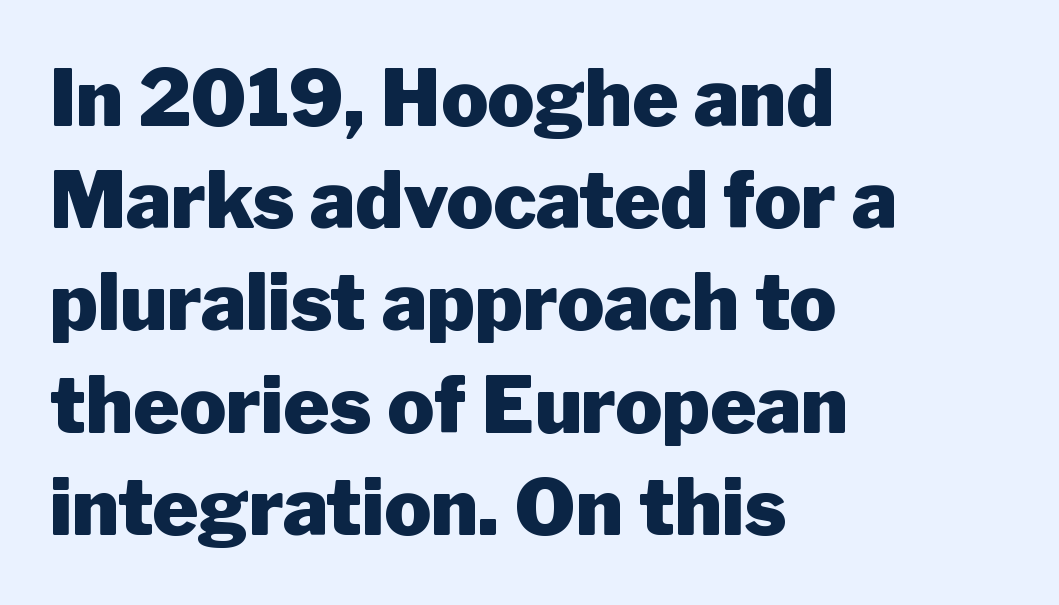
The face used here is rendered with its standard letterfit. Anything drawn beneath the words? Only blank space. Proportional: the letters do not fall into vertical columns. Short and long lines alike share a common starting point at left. The characters look thick and weighty, a clear bold.
